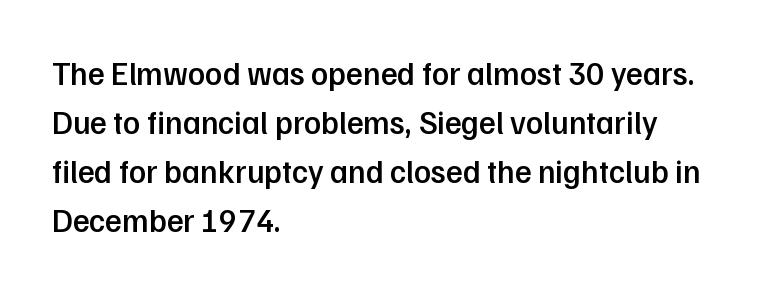
Q: Is the text bold? A: Semi-bold.
Q: Is the text italic (slanted)? A: No, it is upright.
Q: Is the typeface a serif or a sans-serif typeface? A: Sans-serif.
Q: Is the text underlined? A: No.
Q: How is the paragraph aligned? A: Left-aligned.
Q: Is the spacing between letters normal or unusually wide? A: Normal.
Q: Is the spacing between lines tight, normal or loose? A: Normal.
Q: Width (condensed, normal, or wide)? A: Normal.
Q: Stroke contrast? A: Low.
Q: x-height? A: Medium.
Q: Monospaced? A: No.
